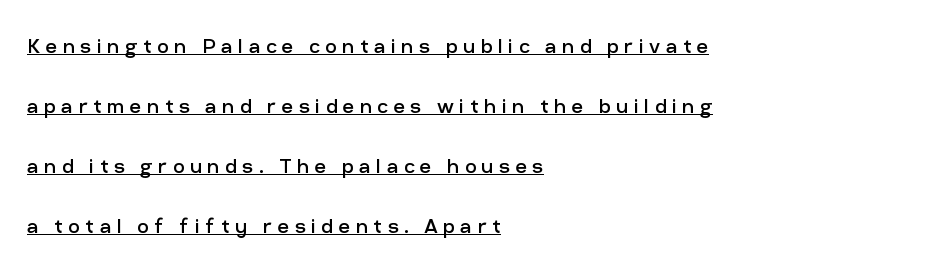
{"italic": "no", "bold": "no", "underline": "yes", "align": "left", "line_spacing": "loose", "line_spacing_ratio": 2.4, "letter_spacing": "wide", "letter_spacing_em": 0.22, "glyph_px": 25}
